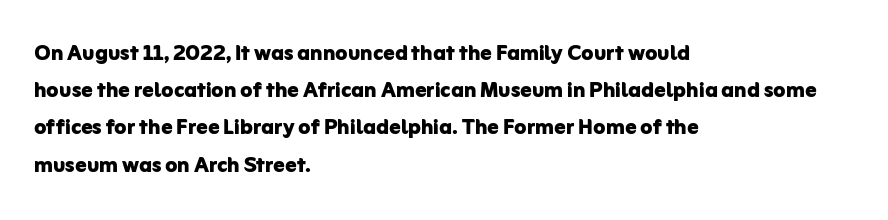
Q: Is the text bold? A: Yes.
Q: Is the text italic (slanted)? A: No, it is upright.
Q: Is the typeface a serif or a sans-serif typeface? A: Sans-serif.
Q: Is the text underlined? A: No.
Q: How is the paragraph aligned? A: Left-aligned.
Q: Is the spacing between letters normal or unusually wide? A: Normal.
Q: Is the spacing between lines tight, normal or loose? A: Normal.
Q: Width (condensed, normal, or wide)? A: Normal.
Q: Stroke contrast? A: Low.
Q: x-height? A: Medium.
Q: Monospaced? A: No.
